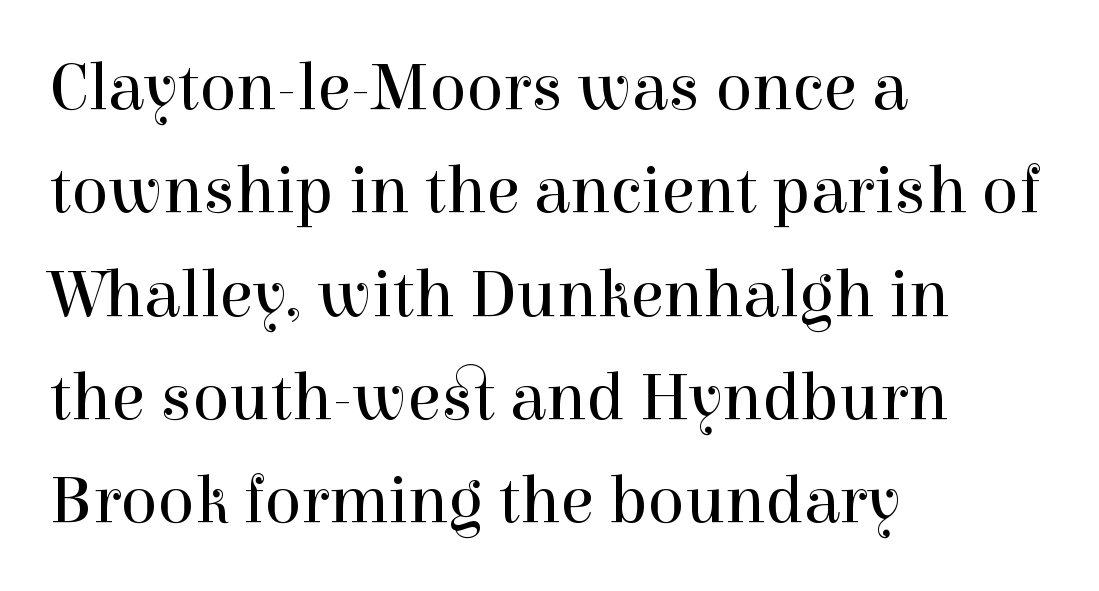
The image shows 68 px regular-weight serif type, upright; set left-aligned, normal line spacing (1.52x), normal letter spacing, not underlined; a medium x-height.
